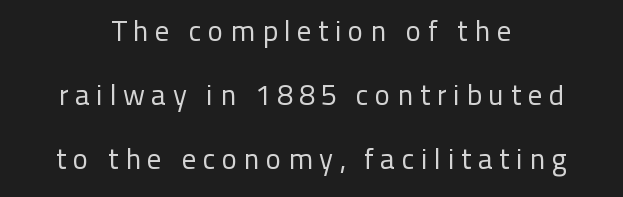
The image shows 29 px regular-weight sans-serif type, upright; set centered, loose line spacing (2.21x), unusually wide letter spacing (+0.22 em), not underlined; low stroke contrast and a medium x-height.
